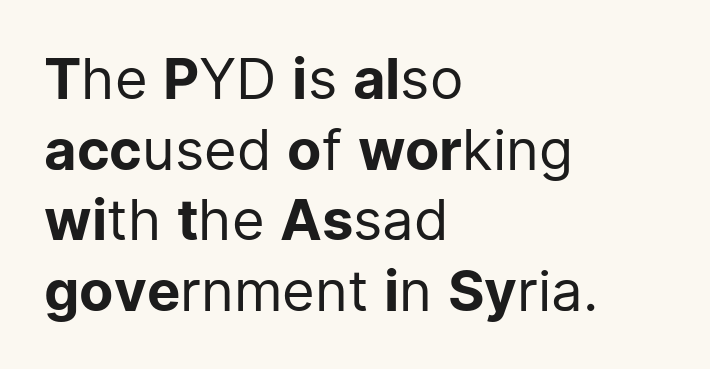
Inter-character spacing is left at the font's built-in metrics. The letters advance in unequal steps, a hallmark of proportional type. Stroke mass is kept to a normal reading level or below. Quick note: underline off. The face used here is a sans, in the tradition of grotesques and geometrics.
